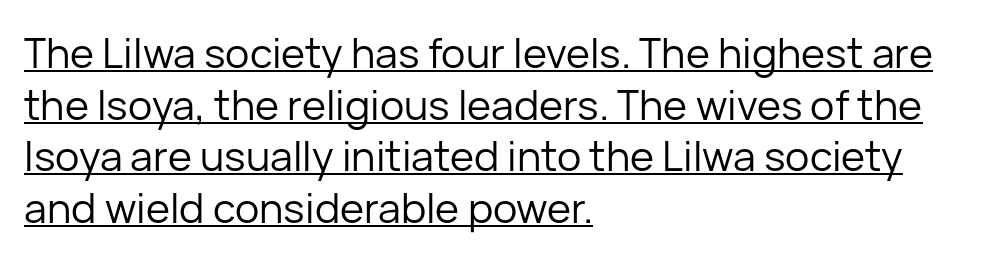
The image shows 41 px regular-weight sans-serif type, upright; set left-aligned, normal line spacing (1.26x), normal letter spacing, underlined; low stroke contrast and a medium x-height.
